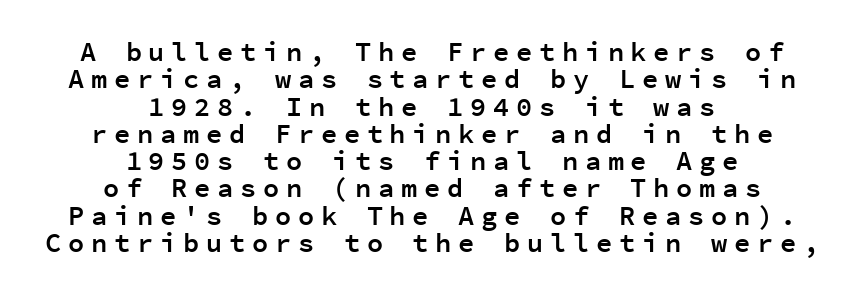
Q: Is the text bold? A: Semi-bold.
Q: Is the text italic (slanted)? A: No, it is upright.
Q: Is the text underlined? A: No.
Q: How is the paragraph aligned? A: Centered.
Q: Is the spacing between letters normal or unusually wide? A: Unusually wide.
Q: Is the spacing between lines tight, normal or loose? A: Tight.
